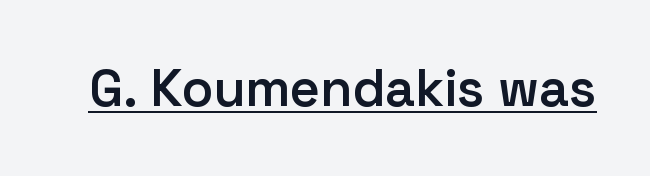
{"serif": "no", "italic": "no", "bold": "semi", "weight": "semibold", "width": "normal", "stroke_contrast": "low", "x_height": "medium", "monospaced": "no", "underline": "yes", "letter_spacing": "normal", "letter_spacing_em": 0.0, "glyph_px": 52}
